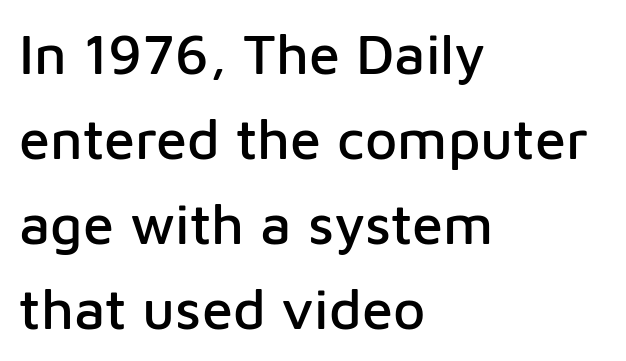
Nobody touched the tracking dial on this one. The font's upright variant was chosen for this text. Layout note: lines flush left. Each letter keeps its own natural width here, so spacing adapts to shape. Vertically, the passage feels balanced, rows spaced as you'd expect. Nothing sits at the stroke ends, so this counts as sans-serif.
